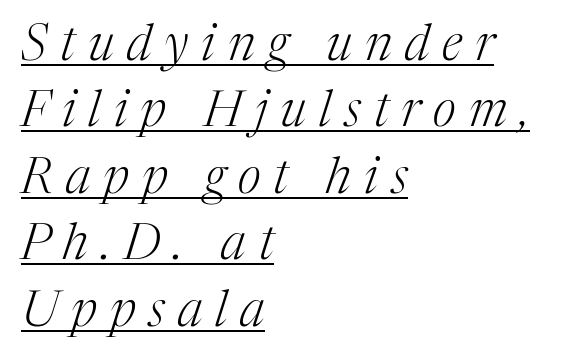
Notice how descenders clear the ascenders below comfortably — that's standard leading. In terms of letterspacing, this is a distinctly airy, spread setting. Letters have the restrained weight of plain body copy at most. The rendering uses natural spacing where letterforms have individual widths. The type family on display is of the serif kind. The face used here appears with an underline applied.
